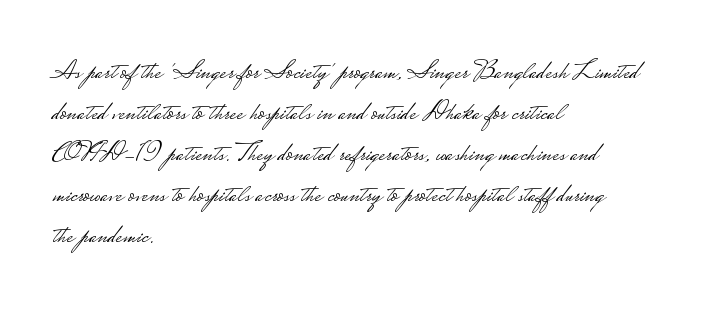
The image shows 28 px light, wide sans-serif type; set left-aligned, normal line spacing (1.46x), normal letter spacing, not underlined; low stroke contrast.
